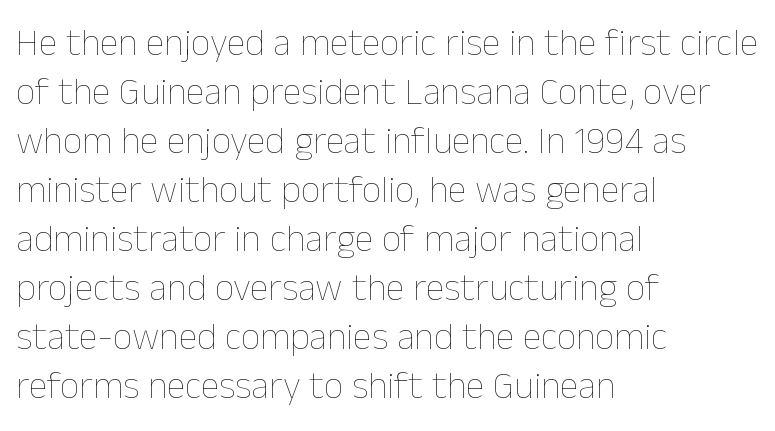
Q: Is the text bold? A: No.
Q: Is the text italic (slanted)? A: No, it is upright.
Q: Is the text underlined? A: No.
Q: How is the paragraph aligned? A: Left-aligned.
Q: Is the spacing between letters normal or unusually wide? A: Normal.
Q: Is the spacing between lines tight, normal or loose? A: Normal.
Q: Width (condensed, normal, or wide)? A: Normal.
Q: Stroke contrast? A: Low.
Q: x-height? A: Medium.
Q: Monospaced? A: No.
